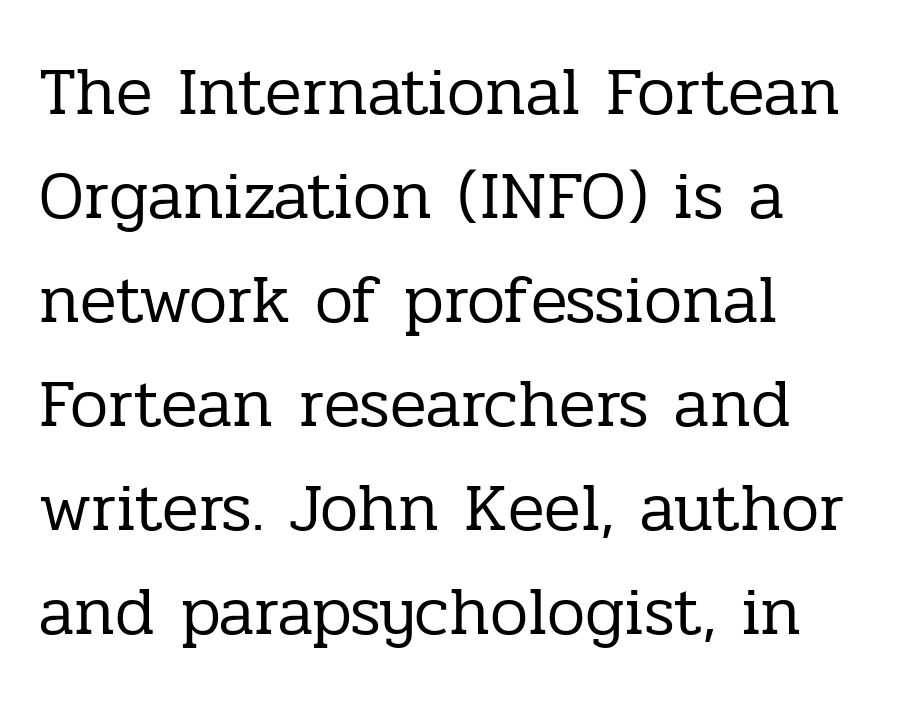
The image shows 68 px regular-weight serif type, upright; set left-aligned, normal line spacing (1.53x), normal letter spacing, not underlined; low stroke contrast and a medium x-height.
